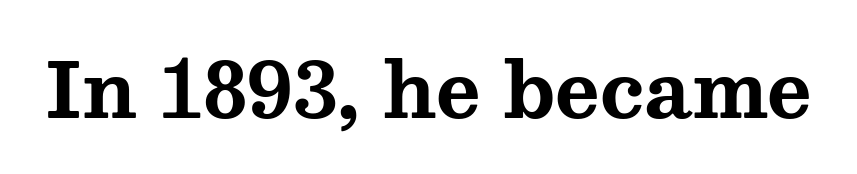
The face used here is proportionally spaced, like ordinary book or web type. This is serif lettering, the kind often seen in printed books. The passage shown has conventional tracking throughout. The letters are bold, with thick, heavy strokes. Quick note: underline off. When letters stand straight like this, we call the style roman or upright.
